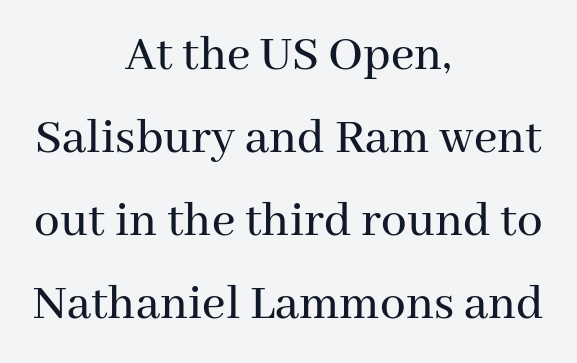
Q: Is the text italic (slanted)? A: No, it is upright.
Q: Is the typeface a serif or a sans-serif typeface? A: Serif.
Q: Is the text underlined? A: No.
Q: How is the paragraph aligned? A: Centered.
Q: Is the spacing between letters normal or unusually wide? A: Normal.
Q: Is the spacing between lines tight, normal or loose? A: Normal.
Q: Width (condensed, normal, or wide)? A: Normal.
Q: Stroke contrast? A: Medium.
Q: x-height? A: Medium.
Q: Monospaced? A: No.
